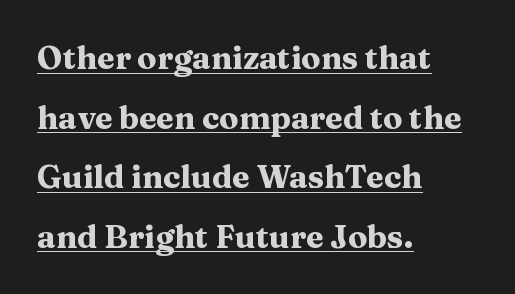
This sample uses a serif face. The rag falls on the right side of this text block. The face used here is proportionally spaced, like ordinary book or web type. This is the regular roman posture of the typeface. Observe the ordinary spacing: letters are neighbours, not strangers.
